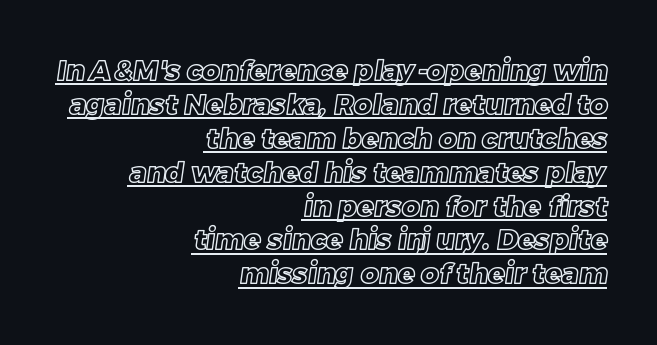
Note the varied advance widths — an 'i' is clearly narrower than an 'm'. Students, observe the line beneath the letters — that is underlining. This sample is right-justified, so line beginnings fall wherever the words allow. Caption: standard tracking, unaltered.
